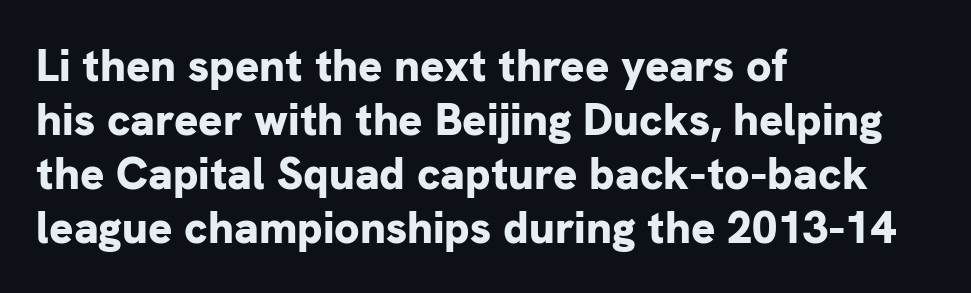
The image shows 45 px bold sans-serif type, upright; set left-aligned, line spacing 1.2x, normal letter spacing, not underlined; low stroke contrast and a medium x-height.
